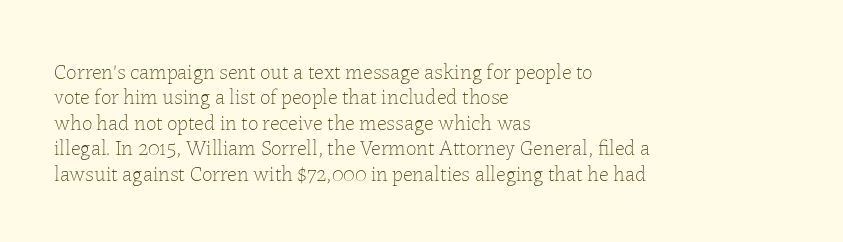
Q: Is the text bold? A: No.
Q: Is the text italic (slanted)? A: No, it is upright.
Q: Is the text underlined? A: No.
Q: How is the paragraph aligned? A: Left-aligned.
Q: Is the spacing between letters normal or unusually wide? A: Normal.
